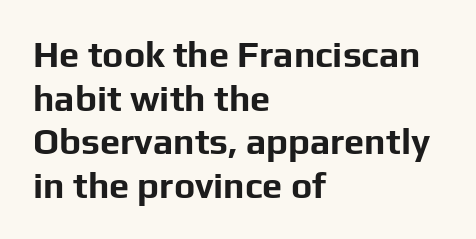
The image shows 36 px bold sans-serif type, upright; set left-aligned, line spacing 1.21x, normal letter spacing, not underlined; low stroke contrast and a medium x-height.
